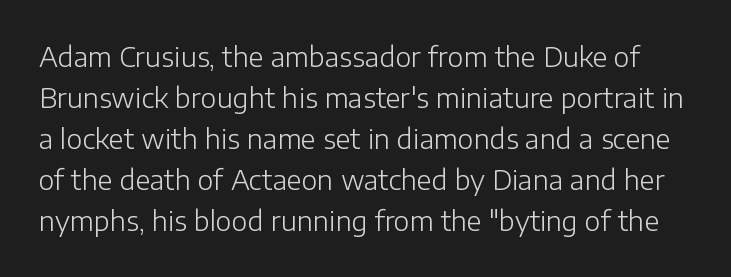
When letters stand straight like this, we call the style roman or upright. The characters are drawn with everyday or finer stroke widths. Notice how descenders clear the ascenders below comfortably — that's standard leading. Caption: standard tracking, unaltered. The area under the type is left untouched.
